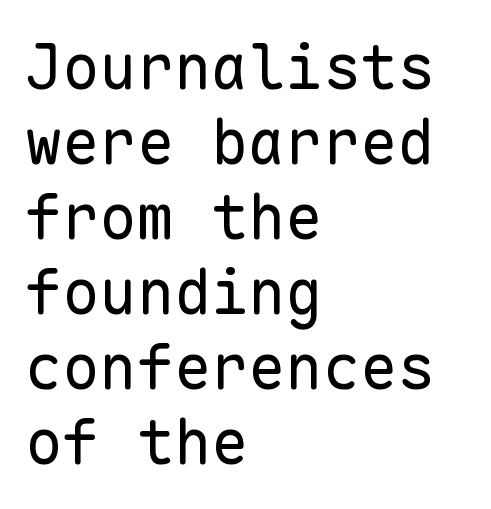
The image shows 62 px regular-weight sans-serif type, upright, monospaced; set left-aligned, line spacing 1.21x, normal letter spacing, not underlined; low stroke contrast and a medium x-height.
